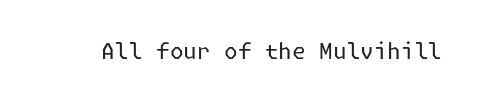
The image shows 22 px text type, upright; set normal letter spacing, not underlined.
